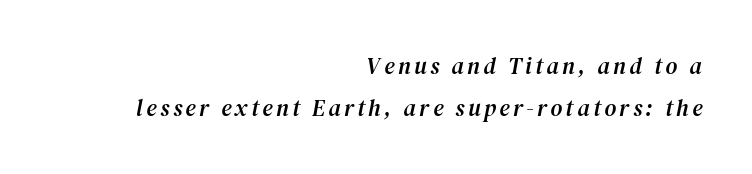
The gap between lines stays unmarked. The specimen reads as italic at a glance. The lines are quadded right.
